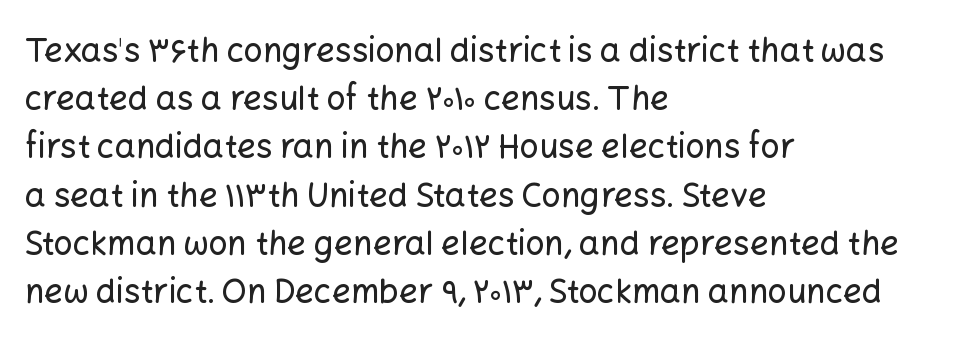
This sample keeps an unexceptional amount of space between lines. This sample is left-justified, so line endings fall wherever the words run out. If you drew a line through each stem, it would be perfectly vertical. Are there feet on the stems? There aren't — it's a sans.
